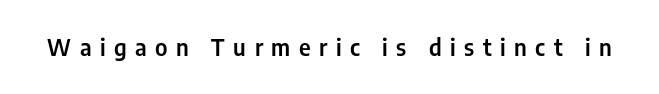
Q: Is the text italic (slanted)? A: No, it is upright.
Q: Is the text underlined? A: No.
Q: Is the spacing between letters normal or unusually wide? A: Unusually wide.
